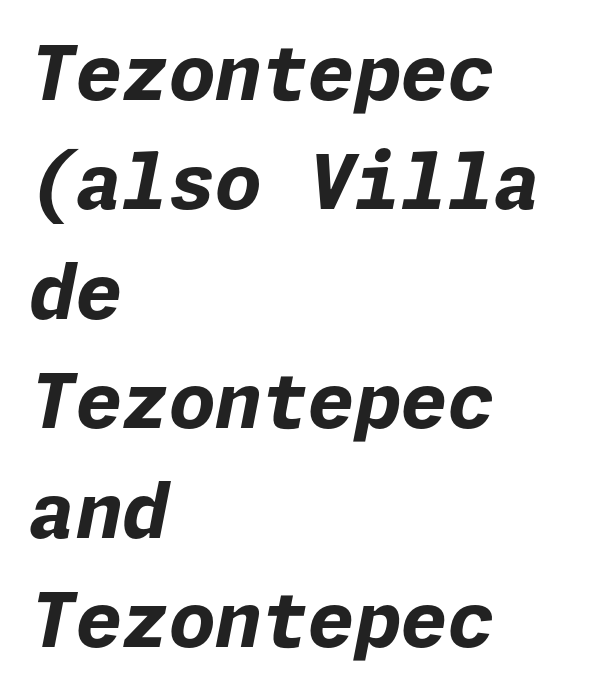
Words float on clear page, feet unadorned. The gaps between neighbouring characters are ordinary and unremarkable. Bold? Absolutely — the strokes are thick and heavy. Leading: standard. If you drew a ruler down the left edge, every line would touch it.
